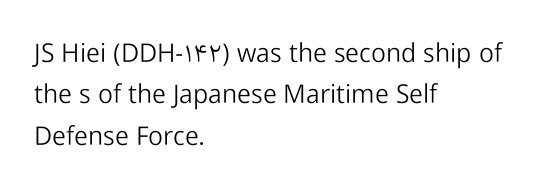
Each stroke keeps to a modest, everyday thickness or less. Whoever set this chose a conventional vertical rhythm. Caption: multi-line text, flush left, ragged right. Underlining? Definitely not there.
